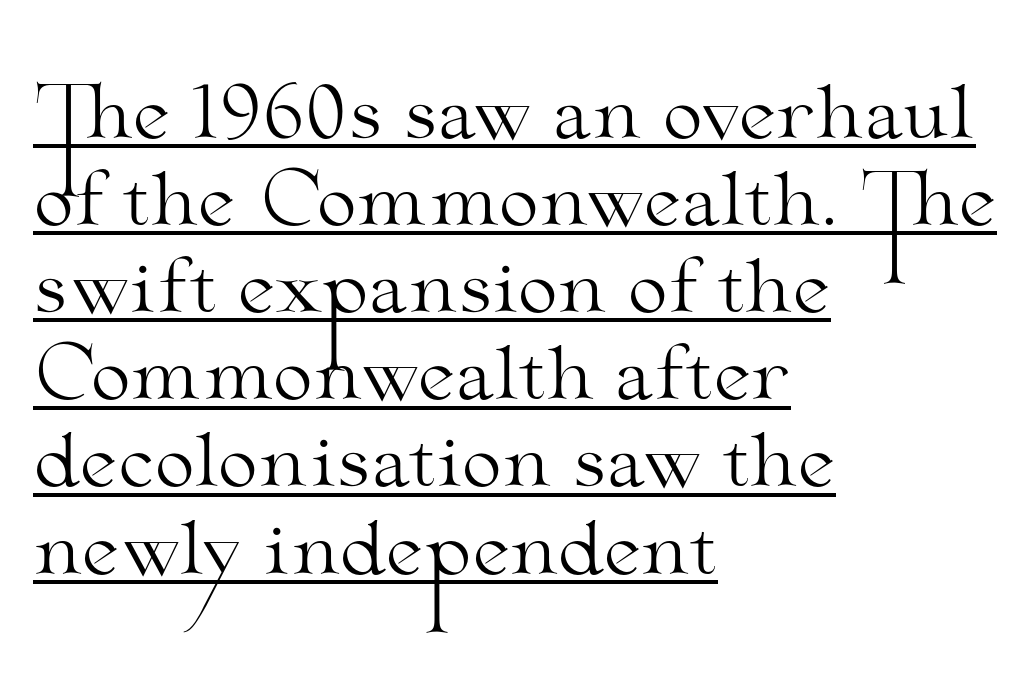
The image shows 72 px light, wide serif type, upright; set left-aligned, line spacing 1.21x, normal letter spacing, underlined; medium stroke contrast and a small x-height.
